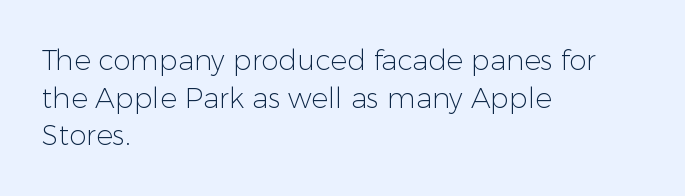
{"serif": "no", "italic": "no", "bold": "no", "weight": "light", "width": "normal", "stroke_contrast": "low", "x_height": "medium", "monospaced": "no", "underline": "no", "align": "left", "line_spacing": "normal", "line_spacing_ratio": 1.34, "letter_spacing": "normal", "letter_spacing_em": 0.0, "glyph_px": 28}
